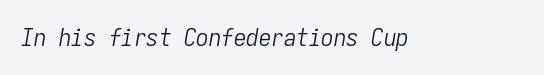
The image shows 25 px text type, italic (leaning right); set normal letter spacing, not underlined.
